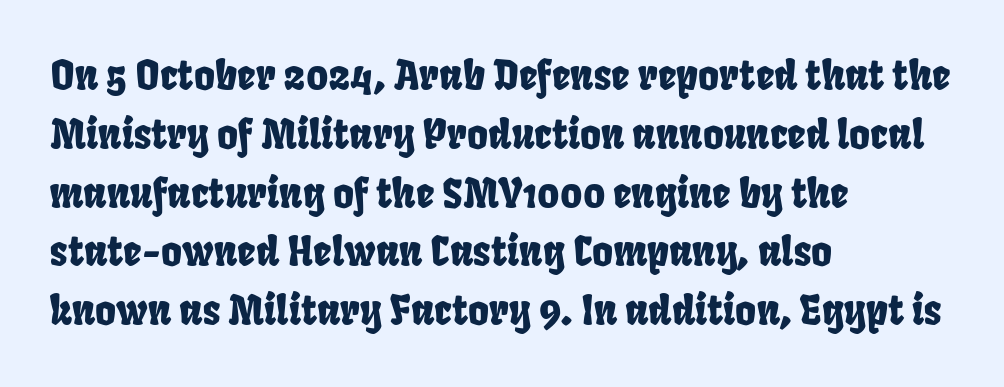
The image shows 40 px condensed sans-serif type; set left-aligned, normal line spacing (1.47x), normal letter spacing, not underlined; low stroke contrast and a large x-height.
